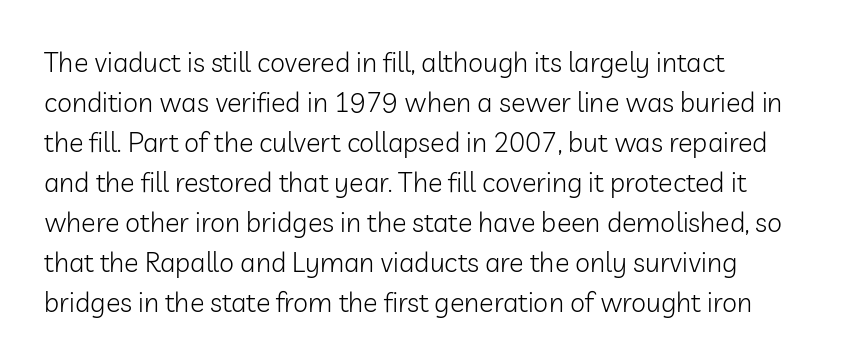
{"italic": "no", "bold": "no", "underline": "no", "align": "left", "line_spacing": "normal", "line_spacing_ratio": 1.48, "letter_spacing": "normal", "letter_spacing_em": 0.0, "glyph_px": 27}
